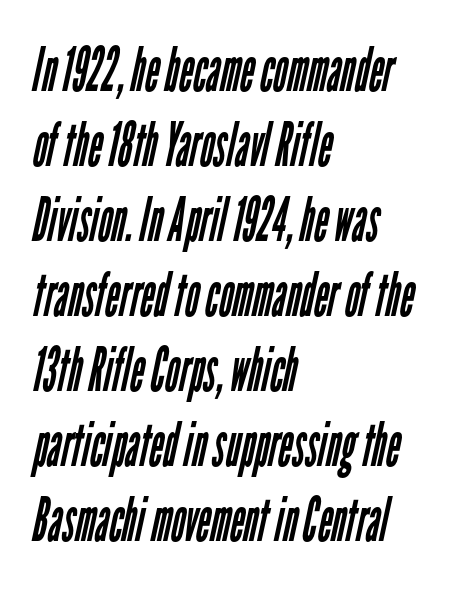
{"serif": "no", "bold": "no", "weight": "regular", "width": "condensed", "stroke_contrast": "low", "x_height": "medium", "monospaced": "no", "underline": "no", "align": "left", "line_spacing_ratio": 1.23, "letter_spacing": "normal", "letter_spacing_em": 0.0, "glyph_px": 61}
